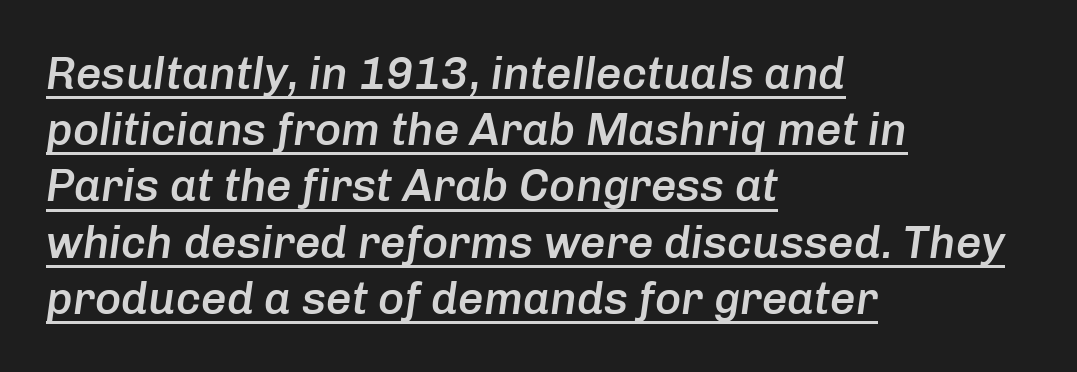
These lines stack with their left ends in a neat column. Typesetter's note: demi weight, one step under bold. Here the designer chose a conventional face with non-uniform glyph widths. If you measured baseline to baseline, you'd find a middling distance. A continuous stroke trails under the words, as in a hyperlink.
